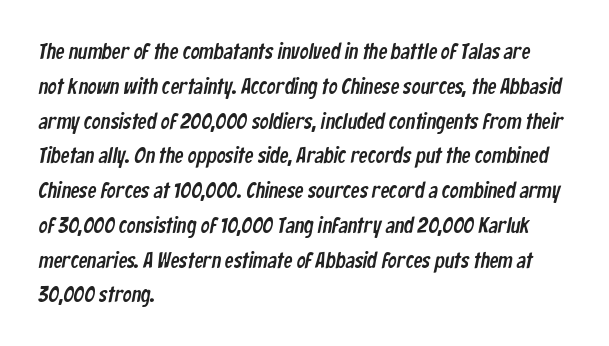
Q: Is the text underlined? A: No.
Q: How is the paragraph aligned? A: Left-aligned.
Q: Is the spacing between letters normal or unusually wide? A: Normal.
Q: Is the spacing between lines tight, normal or loose? A: Normal.
